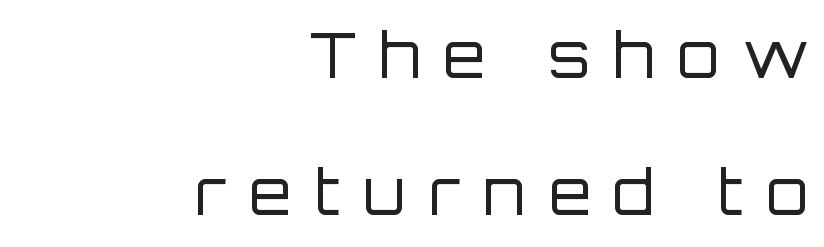
The face used here is proportionally spaced, like ordinary book or web type. Does the type have serifs? No, each stem ends abruptly. These glyphs show unthickened strokes, regular width or finer. Tracking here is generous; glyphs stand well apart from one another. Where is the straight margin? On the right. The strip under each line holds only bare page.
